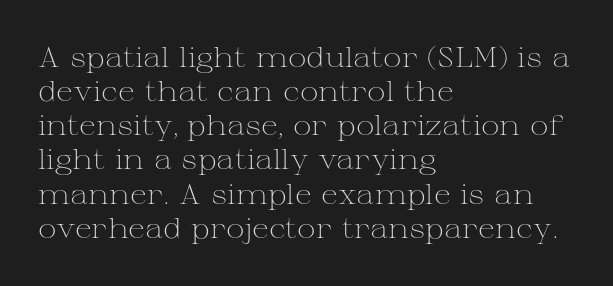
Q: Is the text bold? A: No.
Q: Is the text italic (slanted)? A: No, it is upright.
Q: Is the typeface a serif or a sans-serif typeface? A: Serif.
Q: Is the text underlined? A: No.
Q: How is the paragraph aligned? A: Left-aligned.
Q: Is the spacing between letters normal or unusually wide? A: Normal.
Q: Width (condensed, normal, or wide)? A: Wide.
Q: Stroke contrast? A: Medium.
Q: x-height? A: Medium.
Q: Monospaced? A: No.
